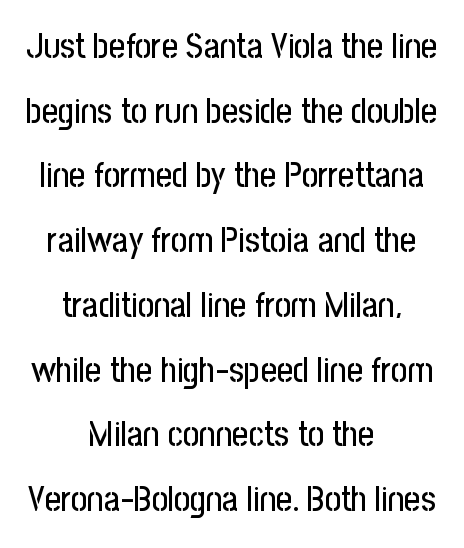
Ascenders rise straight up at ninety degrees. Is this a fixed-width face? No — the glyphs have proportional, varying widths. A typesetter would label this face a sans. In CSS terms this would be text-align: center.
